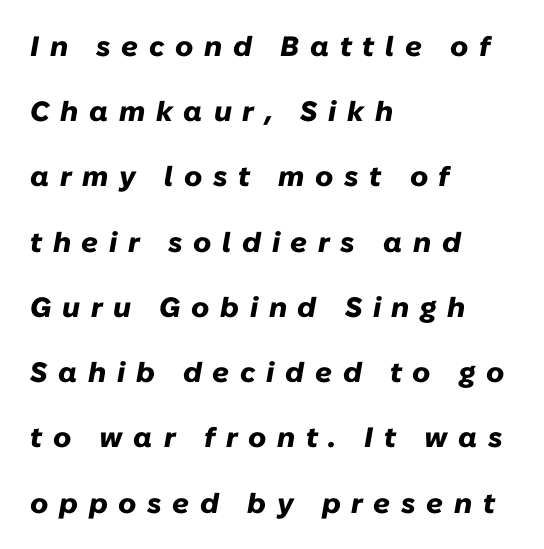
Q: Is the text bold? A: Yes.
Q: Is the text italic (slanted)? A: Yes, it leans right by about 10 degrees.
Q: Is the text underlined? A: No.
Q: How is the paragraph aligned? A: Left-aligned.
Q: Is the spacing between letters normal or unusually wide? A: Unusually wide.
Q: Is the spacing between lines tight, normal or loose? A: Loose.
Q: Width (condensed, normal, or wide)? A: Normal.
Q: Stroke contrast? A: Low.
Q: x-height? A: Medium.
Q: Monospaced? A: No.
